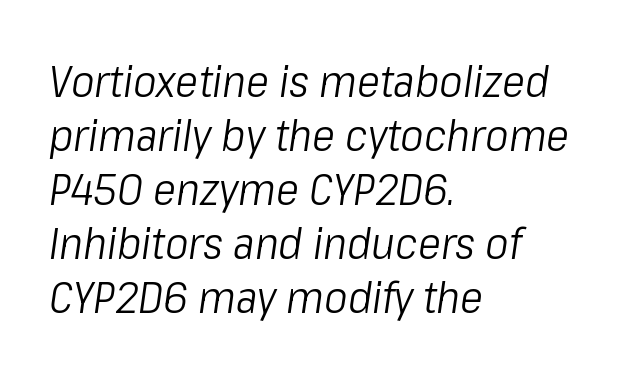
Is this a heavy cut? Hardly; it is regular or lighter. Each row of text sits above clean, open space. Here the designer chose a conventional face with non-uniform glyph widths. The typesetter chose a ragged-right arrangement here. The text carries the slant typical of an italic or oblique font. Characters follow at the spacing the type designer built in.
